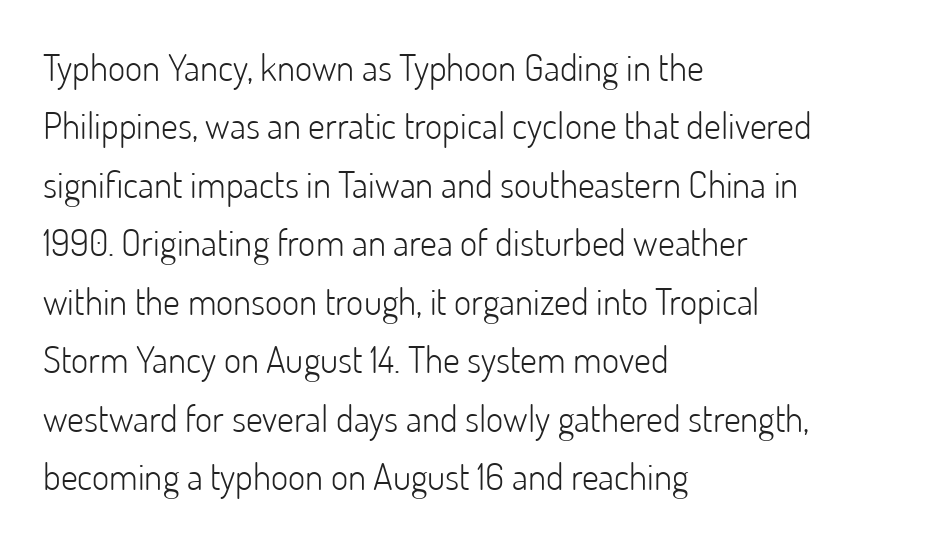
{"serif": "no", "italic": "no", "bold": "no", "weight": "light", "width": "normal", "stroke_contrast": "low", "x_height": "small", "monospaced": "no", "underline": "no", "align": "left", "line_spacing": "normal", "line_spacing_ratio": 1.58, "letter_spacing": "normal", "letter_spacing_em": 0.0, "glyph_px": 37}
